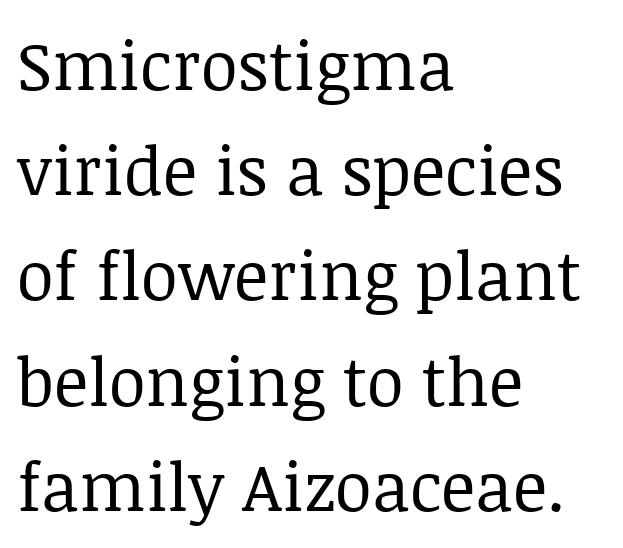
Q: Is the text bold? A: No.
Q: Is the text italic (slanted)? A: No, it is upright.
Q: Is the typeface a serif or a sans-serif typeface? A: Serif.
Q: Is the text underlined? A: No.
Q: How is the paragraph aligned? A: Left-aligned.
Q: Is the spacing between letters normal or unusually wide? A: Normal.
Q: Is the spacing between lines tight, normal or loose? A: Normal.
Q: Width (condensed, normal, or wide)? A: Normal.
Q: Stroke contrast? A: Low.
Q: x-height? A: Large.
Q: Monospaced? A: No.
